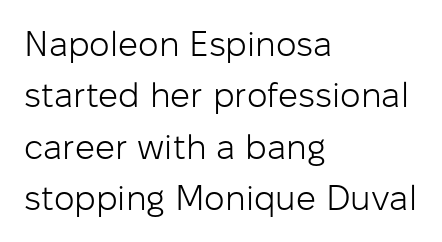
The image shows 35 px light sans-serif type, upright; set left-aligned, normal line spacing (1.47x), normal letter spacing, not underlined; low stroke contrast and a medium x-height.
